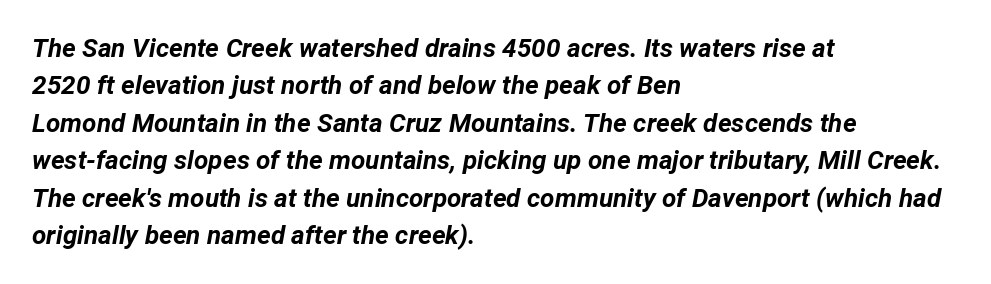
The image shows 26 px bold type, italic (leaning right); set left-aligned, normal line spacing (1.44x), normal letter spacing, not underlined.
